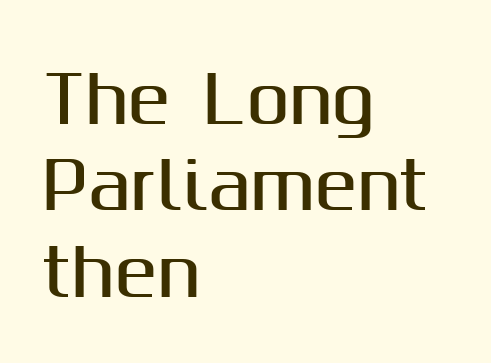
{"serif": "no", "italic": "no", "width": "normal", "stroke_contrast": "medium", "x_height": "medium", "monospaced": "no", "underline": "no", "align": "left", "line_spacing": "normal", "line_spacing_ratio": 1.35, "letter_spacing": "normal", "letter_spacing_em": 0.0, "glyph_px": 64}
